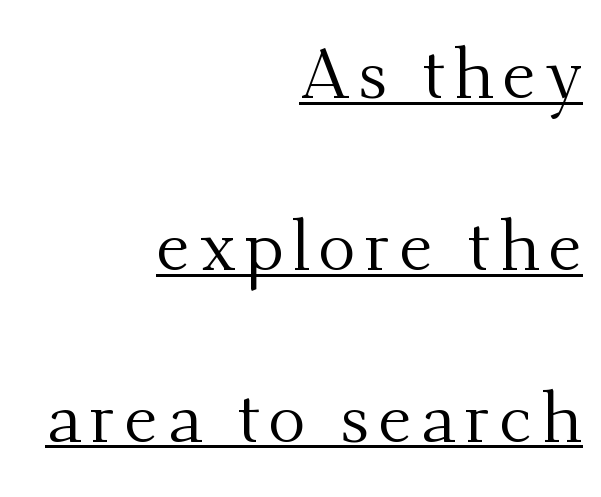
Q: Is the text bold? A: No.
Q: Is the text italic (slanted)? A: No, it is upright.
Q: Is the typeface a serif or a sans-serif typeface? A: Serif.
Q: Is the text underlined? A: Yes.
Q: How is the paragraph aligned? A: Right-aligned.
Q: Is the spacing between lines tight, normal or loose? A: Loose.
Q: Width (condensed, normal, or wide)? A: Normal.
Q: Stroke contrast? A: Medium.
Q: x-height? A: Small.
Q: Monospaced? A: No.
